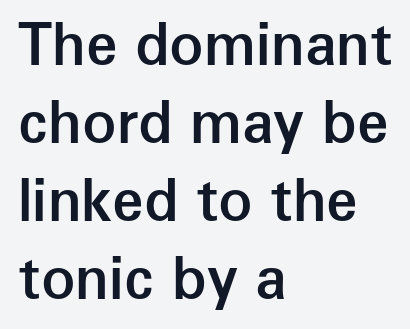
The image shows 57 px semibold sans-serif type, upright; set left-aligned, normal line spacing (1.37x), normal letter spacing, not underlined; low stroke contrast and a medium x-height.
